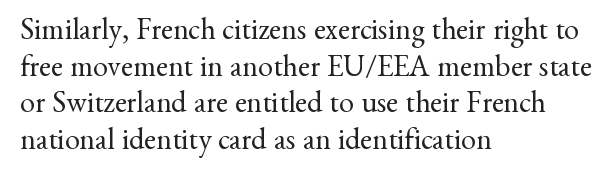
{"serif": "yes", "italic": "no", "bold": "no", "weight": "regular", "width": "normal", "stroke_contrast": "medium", "x_height": "small", "monospaced": "no", "underline": "no", "align": "left", "line_spacing_ratio": 1.22, "letter_spacing": "normal", "letter_spacing_em": 0.0, "glyph_px": 30}
